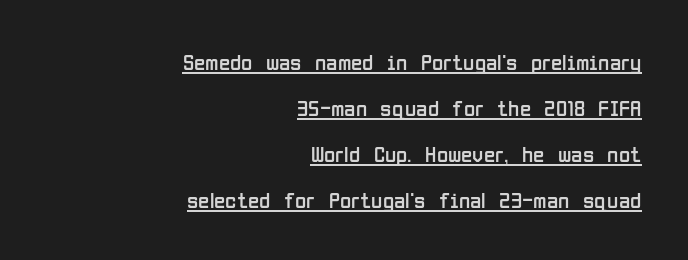
{"italic": "no", "bold": "no", "underline": "yes", "align": "right", "line_spacing": "loose", "line_spacing_ratio": 2.0, "letter_spacing": "normal", "letter_spacing_em": 0.0, "glyph_px": 23}
